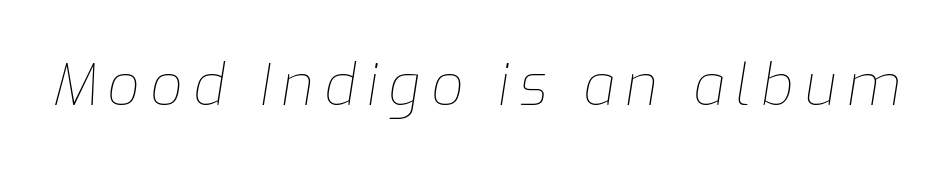
{"italic": "yes", "lean": "right", "slant_degrees": 9, "bold": "no", "weight": "thin", "width": "normal", "stroke_contrast": "low", "x_height": "medium", "monospaced": "no", "underline": "no", "glyph_px": 57}
